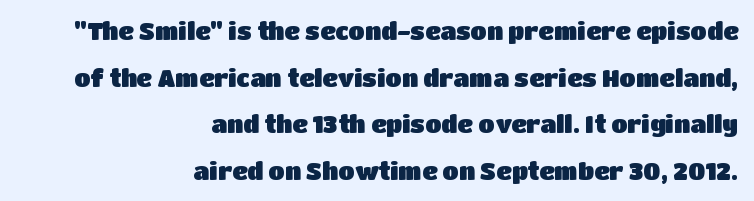
Vertically, the passage feels expansive, rows floating well apart. Posture: upright roman. Students, note that the glyphs here touch the page at normal intervals. The area under the type is left untouched. Alignment: flush right.
